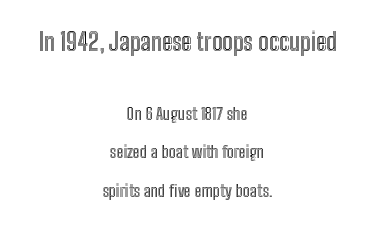
Q: Is the text italic (slanted)? A: No, it is upright.
Q: Is the text underlined? A: No.
Q: How is the paragraph aligned? A: Centered.
Q: Is the spacing between letters normal or unusually wide? A: Normal.
Q: Is the spacing between lines tight, normal or loose? A: Loose.
Q: Which block of text is set in a larger size, the first (top) or the second (bottom)? A: The first (top) one.
